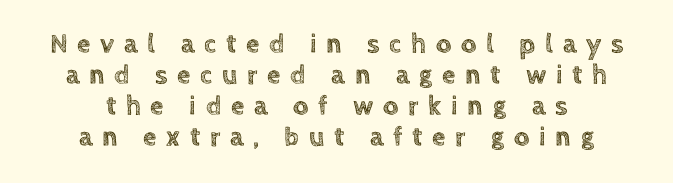
{"italic": "no", "underline": "no", "align": "center", "line_spacing": "tight", "line_spacing_ratio": 1.15, "letter_spacing": "wide", "letter_spacing_em": 0.36, "glyph_px": 27}
